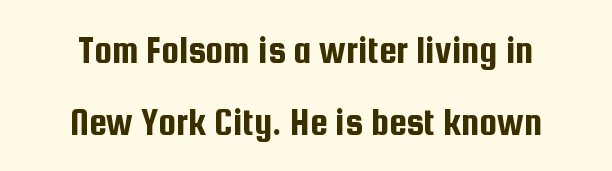
The image shows 40 px condensed sans-serif type, upright; set centered, line spacing 1.79x, normal letter spacing, not underlined; low stroke contrast and a medium x-height.
